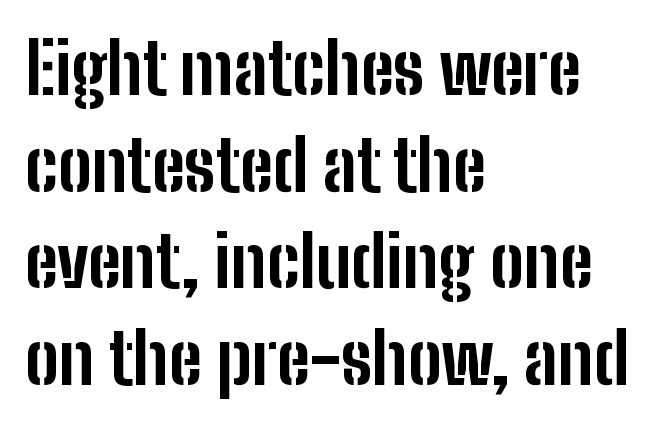
The passage shown is typed in a proportional face where columns would drift. Rendered with straight, roman letterforms. The face used here is a sans, in the tradition of grotesques and geometrics. The specimen omits any rule beneath the text block's lines. Default kerning and tracking; the words read as compact shapes.
